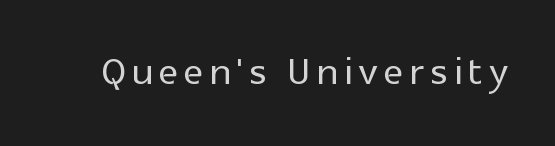
The image shows 53 px sans-serif type, upright; set not underlined; a medium x-height.
